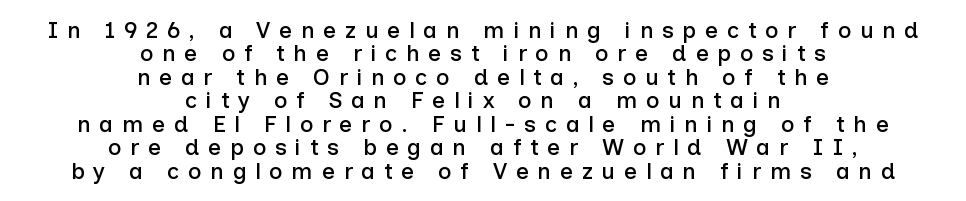
Q: Is the text italic (slanted)? A: No, it is upright.
Q: Is the text underlined? A: No.
Q: How is the paragraph aligned? A: Centered.
Q: Is the spacing between letters normal or unusually wide? A: Unusually wide.
Q: Is the spacing between lines tight, normal or loose? A: Tight.
